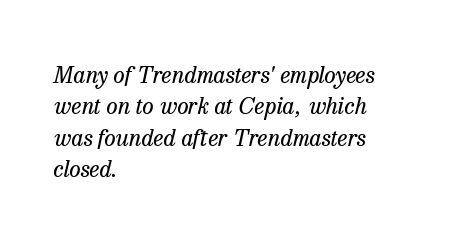
Q: Is the text bold? A: No.
Q: Is the text italic (slanted)? A: Yes, it leans right by about 13 degrees.
Q: Is the text underlined? A: No.
Q: How is the paragraph aligned? A: Left-aligned.
Q: Is the spacing between letters normal or unusually wide? A: Normal.
Q: Is the spacing between lines tight, normal or loose? A: Normal.
